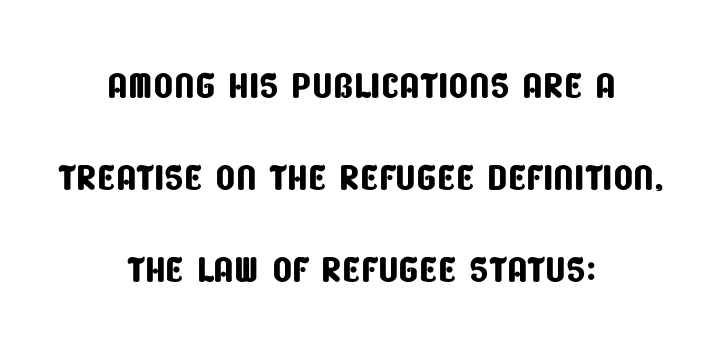
Q: Is the typeface a serif or a sans-serif typeface? A: Sans-serif.
Q: Is the text underlined? A: No.
Q: How is the paragraph aligned? A: Centered.
Q: Is the spacing between letters normal or unusually wide? A: Normal.
Q: Width (condensed, normal, or wide)? A: Condensed.
Q: Stroke contrast? A: Low.
Q: x-height? A: Large.
Q: Monospaced? A: No.
